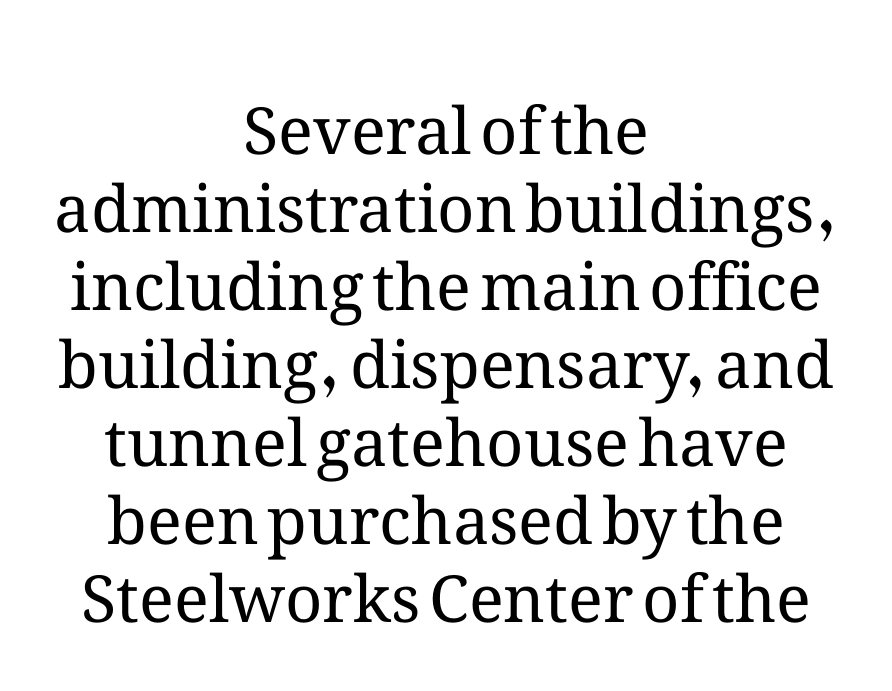
{"italic": "no", "bold": "no", "weight": "regular", "width": "normal", "stroke_contrast": "medium", "x_height": "medium", "monospaced": "no", "underline": "no", "align": "center", "line_spacing_ratio": 1.2, "letter_spacing": "normal", "letter_spacing_em": 0.0, "glyph_px": 65}
